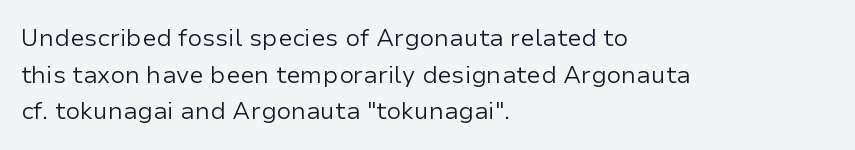
Q: Is the text bold? A: No.
Q: Is the text italic (slanted)? A: No, it is upright.
Q: Is the text underlined? A: No.
Q: How is the paragraph aligned? A: Left-aligned.
Q: Is the spacing between letters normal or unusually wide? A: Normal.
Q: Is the spacing between lines tight, normal or loose? A: Normal.
